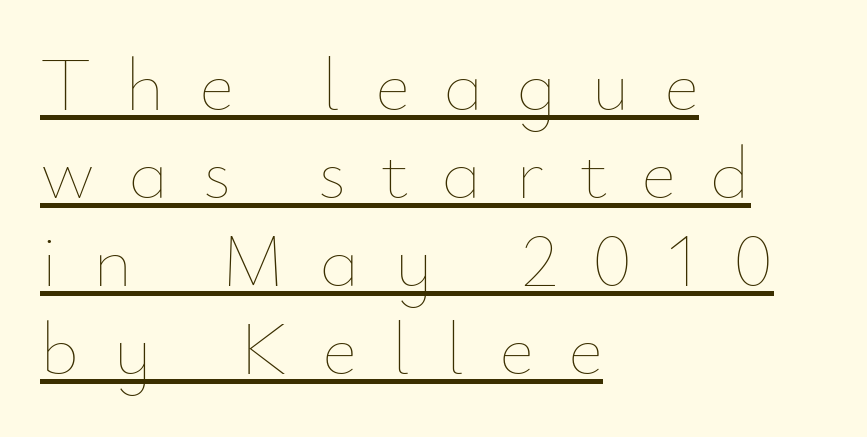
{"italic": "no", "bold": "no", "weight": "thin", "width": "normal", "stroke_contrast": "low", "x_height": "small", "monospaced": "no", "underline": "yes", "align": "left", "line_spacing_ratio": 1.16, "letter_spacing": "wide", "letter_spacing_em": 0.45, "glyph_px": 76}
